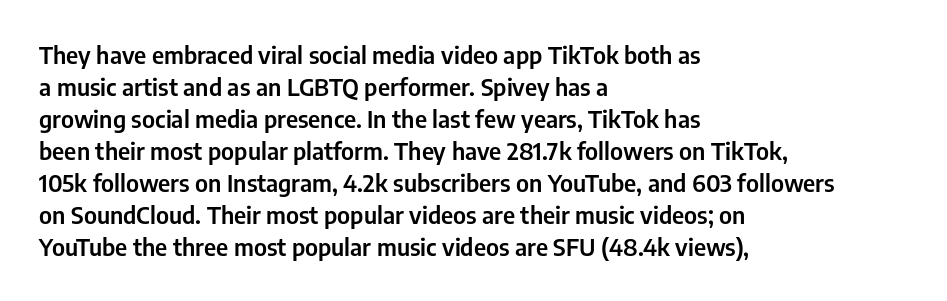
The image shows 24 px text type, upright; set left-aligned, normal line spacing (1.33x), normal letter spacing, not underlined.
